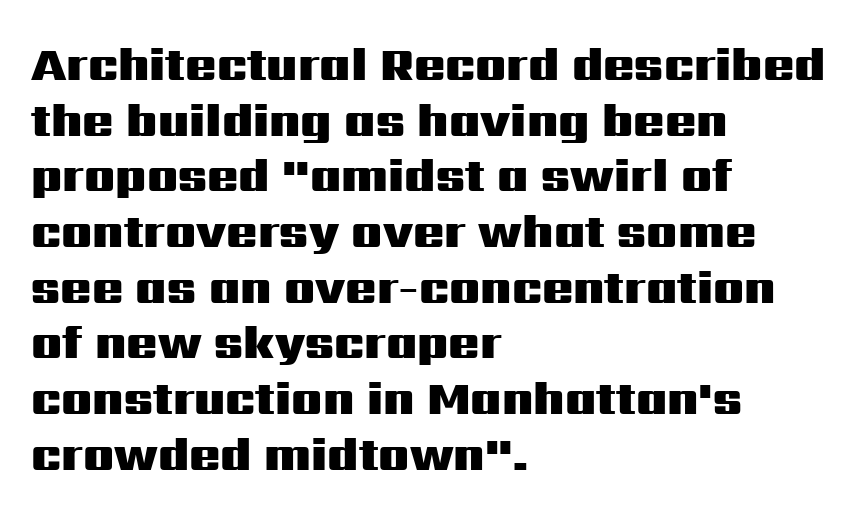
{"serif": "no", "italic": "no", "bold": "yes", "weight": "heavy", "width": "wide", "stroke_contrast": "medium", "x_height": "medium", "monospaced": "no", "underline": "no", "align": "left", "line_spacing_ratio": 1.21, "letter_spacing": "normal", "letter_spacing_em": 0.0, "glyph_px": 46}
